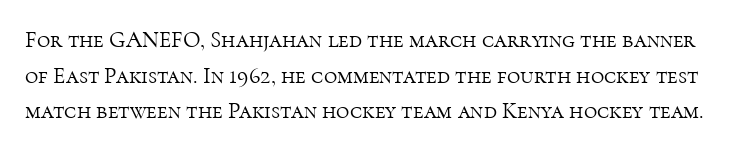
{"italic": "no", "bold": "no", "underline": "no", "line_spacing": "normal", "line_spacing_ratio": 1.55, "letter_spacing": "normal", "letter_spacing_em": 0.0, "glyph_px": 23}
